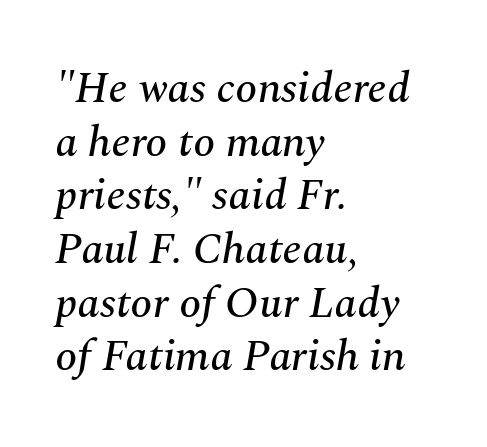
These lines are rendered in a variable-pitch font. If you drew a ruler down the left edge, every line would touch it. Designer's note — italics engaged. Look at the tracking — it's just the regular setting, nothing added.
